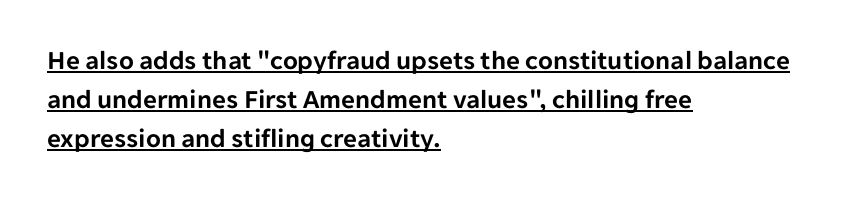
Q: Is the text italic (slanted)? A: No, it is upright.
Q: Is the text underlined? A: Yes.
Q: How is the paragraph aligned? A: Left-aligned.
Q: Is the spacing between letters normal or unusually wide? A: Normal.
Q: Is the spacing between lines tight, normal or loose? A: Normal.
